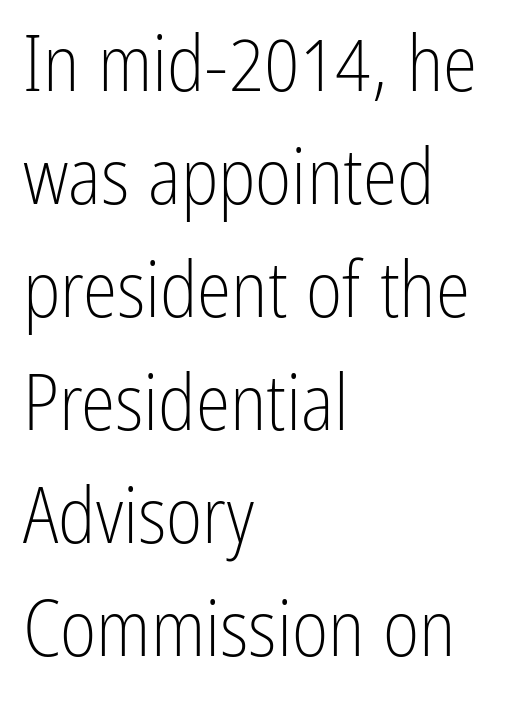
Summary of weight: not heavy and not bold. Is this a sans? Yes — the strokes have no serifs. Here the glyphs are tracked normally, forming tight word shapes. Note the varied advance widths — an 'i' is clearly narrower than an 'm'.
